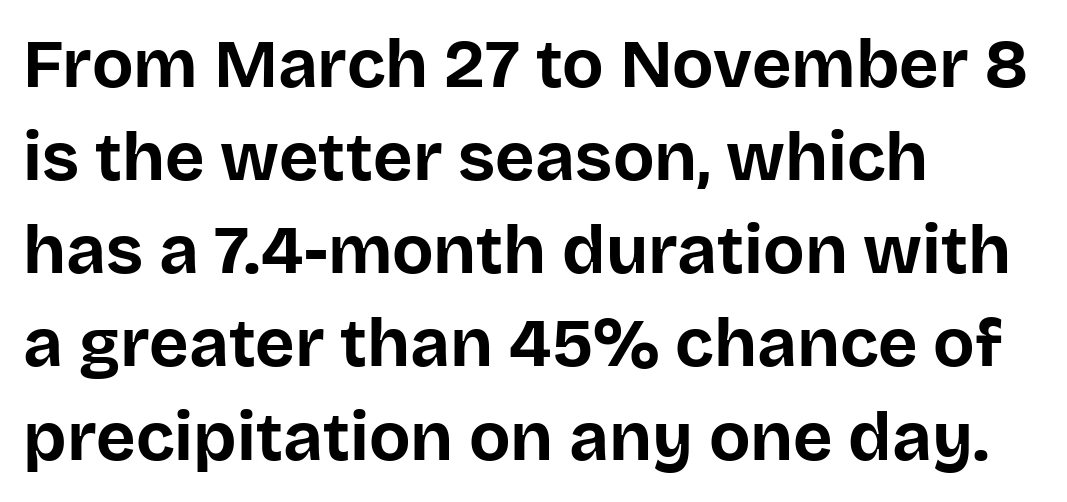
The image shows 68 px bold sans-serif type, upright; set left-aligned, normal line spacing (1.37x), normal letter spacing, not underlined; low stroke contrast and a large x-height.
